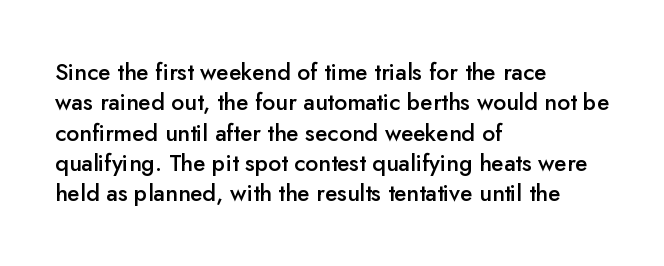
The image shows 23 px text type, upright; set left-aligned, normal line spacing (1.32x), normal letter spacing, not underlined.
